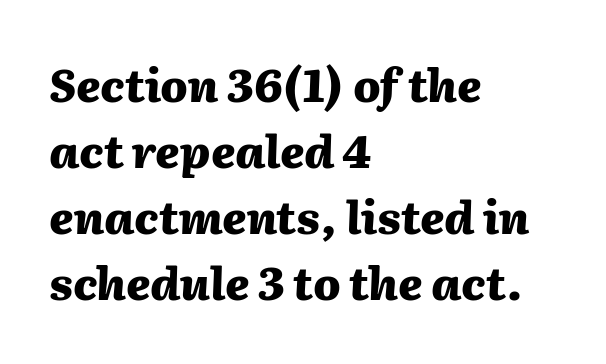
These lines are set flush left with a ragged right edge. Bold? Absolutely — the strokes are thick and heavy. Is this a fixed-width face? No — the glyphs have proportional, varying widths. Baseline-to-baseline distance is the conventional proportion of letter height. Tall strokes in this sample are angled rather than plumb.
